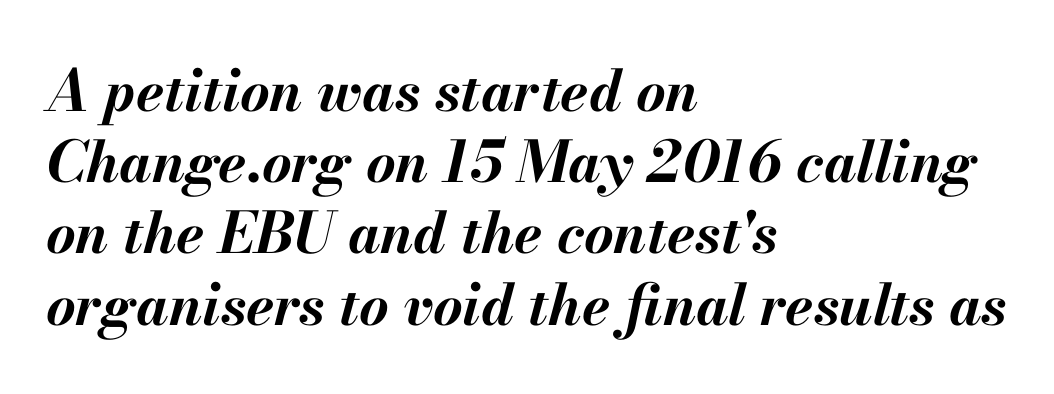
The image shows 57 px bold type, italic (leaning right); set left-aligned, normal line spacing (1.25x), normal letter spacing, not underlined; medium stroke contrast and a small x-height.
